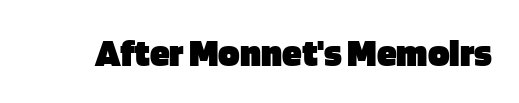
The image shows 40 px heavy sans-serif type, upright; set normal letter spacing, not underlined; low stroke contrast and a large x-height.
